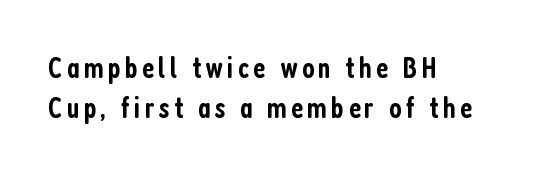
The face used here is proportionally spaced, like ordinary book or web type. Nope, no serifs anywhere on these letters. Each row of text sits above clean, open space. The font is running at a semibold setting, under full bold. The rag falls on the right side of this text block. The space between consecutive lines is moderate.
